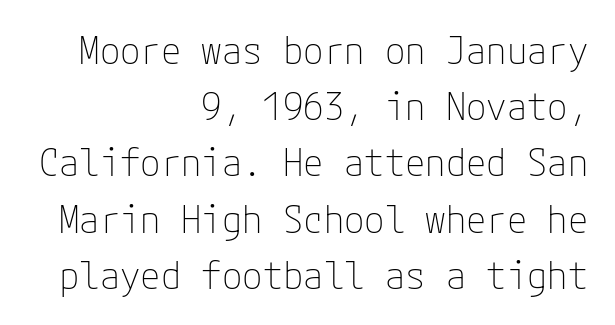
Unlike italic type, these characters show no tilt at all. Lines of text with bare space underneath. What's the leading like? Ordinary, nothing unusual. Ink coverage per letter is moderate at most. Does the type have serifs? No, each stem ends abruptly.
